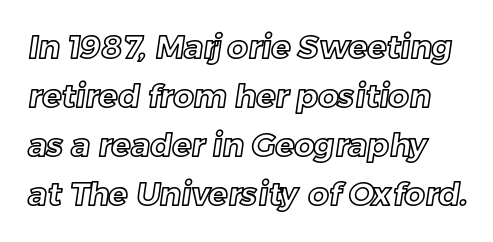
The image shows 32 px text type; set normal line spacing (1.53x), normal letter spacing, not underlined; a medium x-height.
